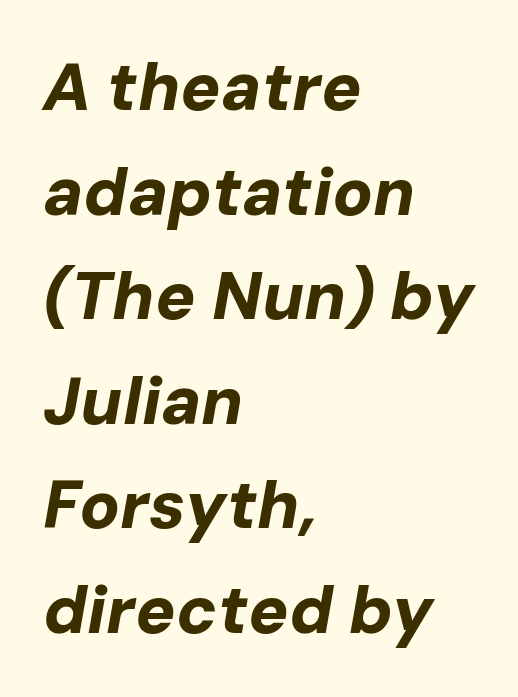
{"italic": "yes", "lean": "right", "slant_degrees": 10, "bold": "yes", "weight": "bold", "width": "normal", "stroke_contrast": "low", "x_height": "medium", "monospaced": "no", "underline": "no", "align": "left", "line_spacing": "normal", "line_spacing_ratio": 1.56, "letter_spacing": "normal", "letter_spacing_em": 0.0, "glyph_px": 67}
